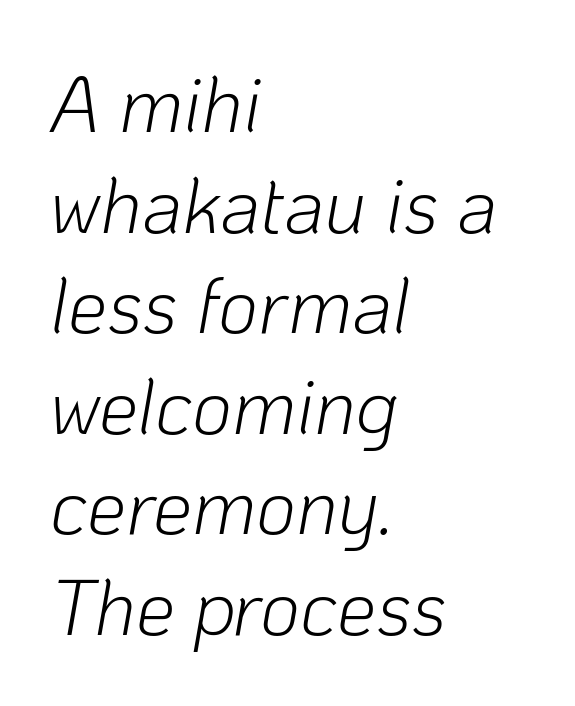
{"italic": "yes", "lean": "right", "slant_degrees": 10, "bold": "no", "weight": "light", "width": "normal", "stroke_contrast": "low", "x_height": "medium", "monospaced": "no", "underline": "no", "align": "left", "line_spacing": "normal", "line_spacing_ratio": 1.29, "letter_spacing": "normal", "letter_spacing_em": 0.0, "glyph_px": 78}
